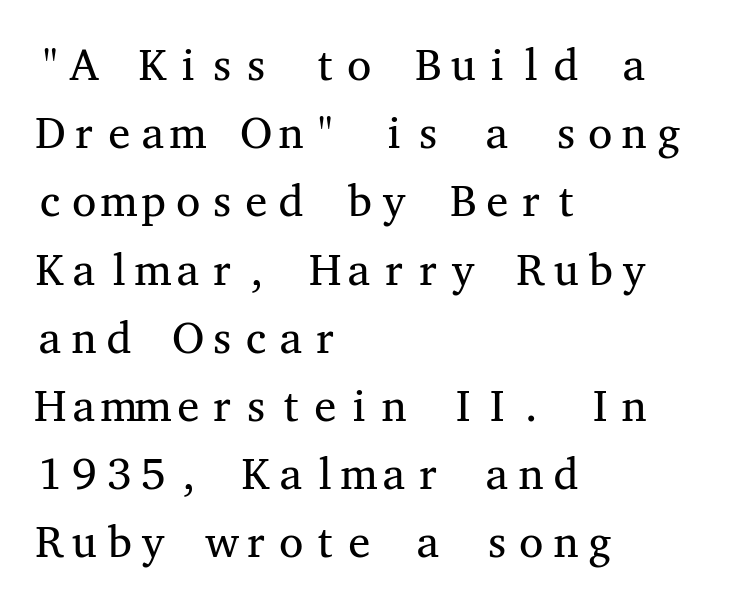
{"serif": "yes", "italic": "no", "bold": "no", "weight": "regular", "width": "wide", "stroke_contrast": "medium", "x_height": "medium", "monospaced": "yes", "underline": "no", "align": "left", "line_spacing": "normal", "line_spacing_ratio": 1.55, "letter_spacing": "normal", "letter_spacing_em": 0.0, "glyph_px": 44}
